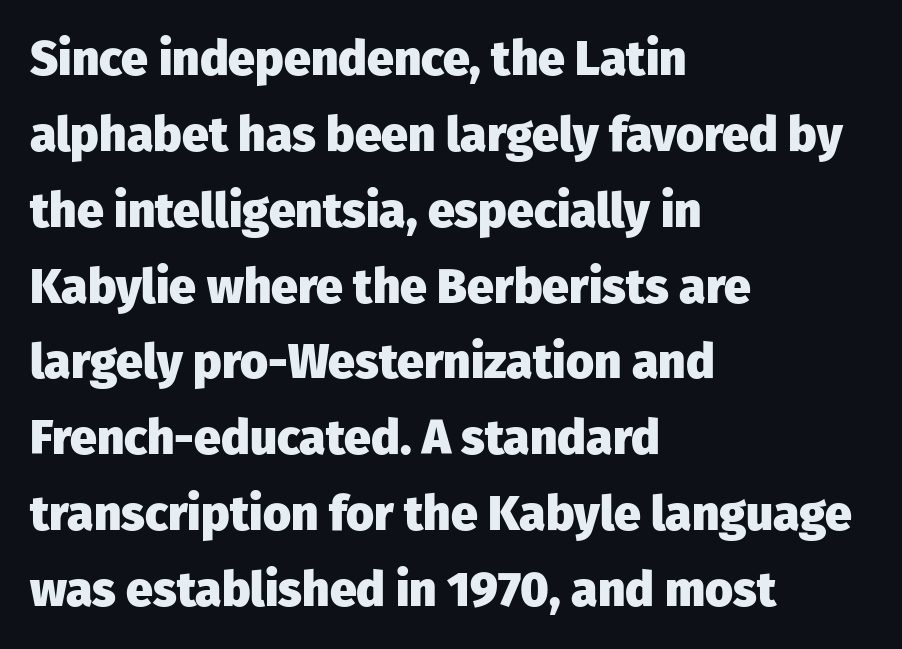
{"serif": "no", "italic": "no", "bold": "yes", "weight": "heavy", "width": "normal", "stroke_contrast": "low", "x_height": "medium", "monospaced": "no", "underline": "no", "align": "left", "line_spacing": "normal", "line_spacing_ratio": 1.58, "letter_spacing": "normal", "letter_spacing_em": 0.0, "glyph_px": 48}
